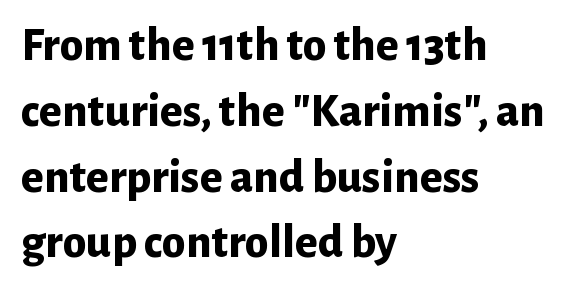
Q: Is the text bold? A: Yes.
Q: Is the text italic (slanted)? A: No, it is upright.
Q: Is the typeface a serif or a sans-serif typeface? A: Sans-serif.
Q: Is the text underlined? A: No.
Q: How is the paragraph aligned? A: Left-aligned.
Q: Is the spacing between letters normal or unusually wide? A: Normal.
Q: Is the spacing between lines tight, normal or loose? A: Normal.
Q: Width (condensed, normal, or wide)? A: Normal.
Q: Stroke contrast? A: Low.
Q: x-height? A: Medium.
Q: Monospaced? A: No.
